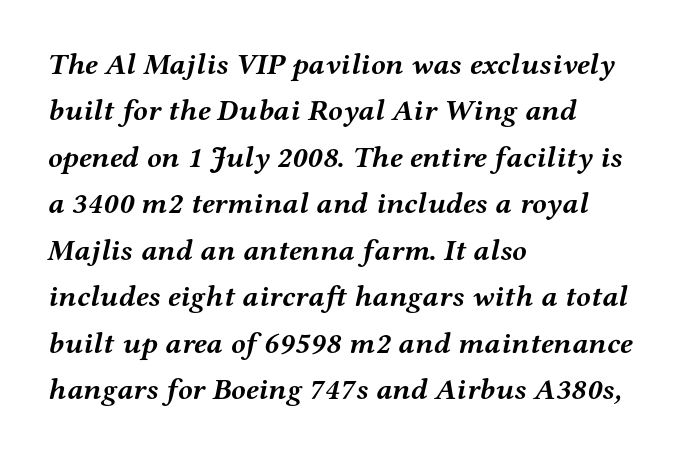
{"serif": "yes", "italic": "yes", "lean": "right", "slant_degrees": 12, "bold": "yes", "weight": "semibold", "width": "wide", "stroke_contrast": "medium", "x_height": "medium", "monospaced": "no", "underline": "no", "align": "left", "line_spacing": "normal", "line_spacing_ratio": 1.55, "letter_spacing": "normal", "letter_spacing_em": 0.0, "glyph_px": 30}
